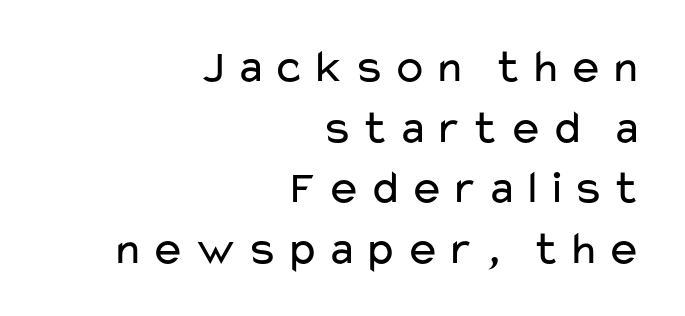
The image shows 47 px regular-weight, wide sans-serif type, upright; set right-aligned, normal line spacing (1.29x), not underlined; low stroke contrast and a medium x-height.
